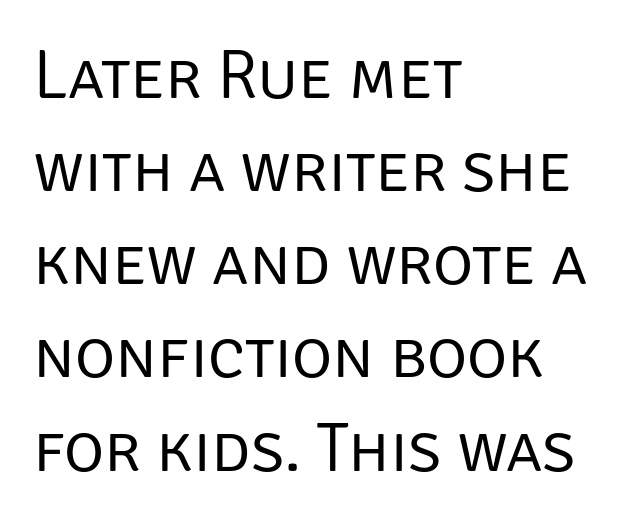
The image shows 69 px regular-weight sans-serif type, upright; set left-aligned, normal line spacing (1.35x), normal letter spacing, not underlined; low stroke contrast and a large x-height.
